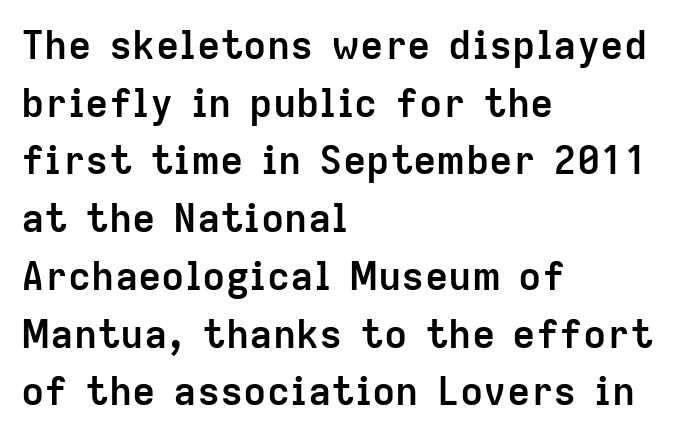
{"serif": "no", "italic": "no", "bold": "yes", "weight": "semibold", "width": "normal", "stroke_contrast": "low", "x_height": "medium", "monospaced": "no", "underline": "no", "align": "left", "line_spacing": "normal", "line_spacing_ratio": 1.48, "letter_spacing": "normal", "letter_spacing_em": 0.0, "glyph_px": 39}
